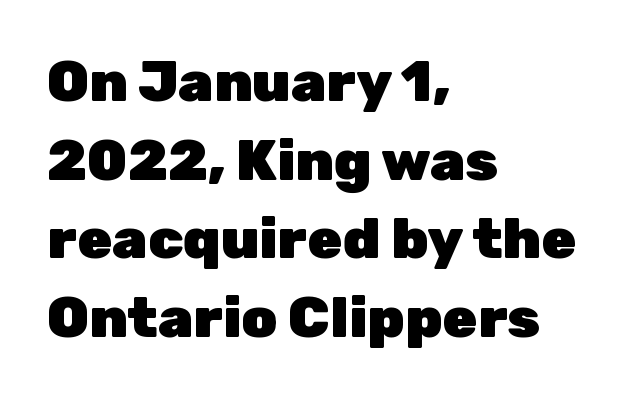
Does the lettering tilt? It doesn't — this is upright. In CSS terms this would be text-align: left. Has an underline been added? It has not. Is the letter spacing exaggerated? No — it looks like the ordinary default.
